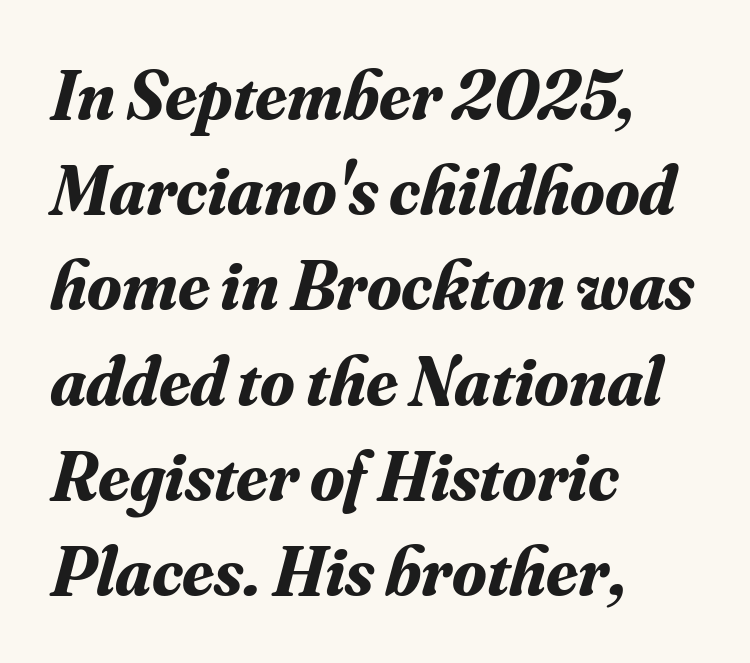
{"serif": "yes", "italic": "yes", "lean": "right", "slant_degrees": 16, "bold": "yes", "weight": "bold", "width": "normal", "stroke_contrast": "medium", "x_height": "small", "monospaced": "no", "underline": "no", "align": "left", "line_spacing": "normal", "line_spacing_ratio": 1.36, "letter_spacing": "normal", "letter_spacing_em": 0.0, "glyph_px": 70}
